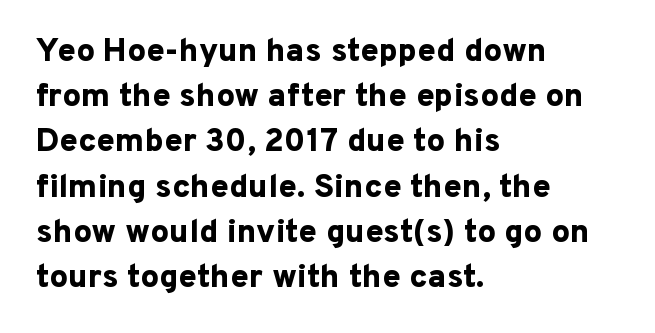
Whoever set this chose a conventional vertical rhythm. Are there feet on the stems? There aren't — it's a sans. Character widths vary here, with narrow letters taking less room than wide ones. Descenders hang freely into open space.
